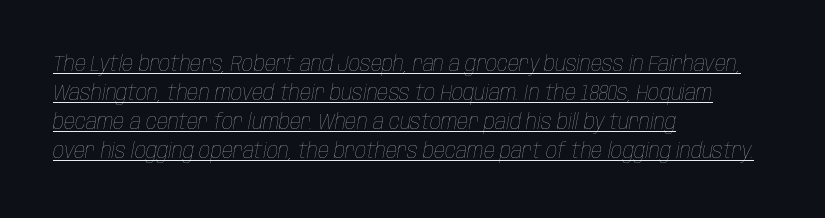
Q: Is the text bold? A: No.
Q: Is the text italic (slanted)? A: Yes, it leans right by about 10 degrees.
Q: Is the text underlined? A: Yes.
Q: How is the paragraph aligned? A: Left-aligned.
Q: Is the spacing between letters normal or unusually wide? A: Normal.
Q: Is the spacing between lines tight, normal or loose? A: Normal.
